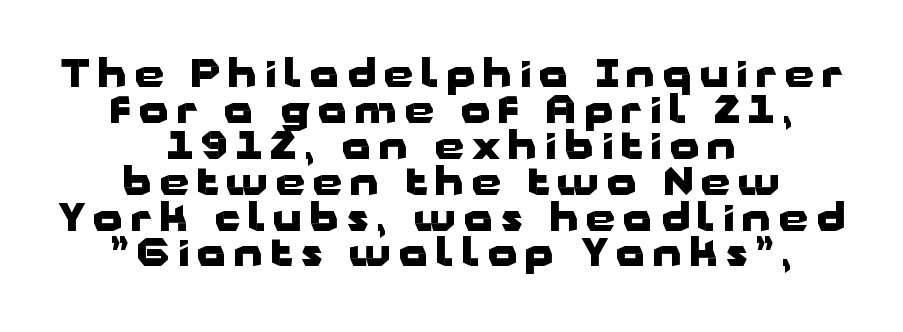
{"serif": "no", "italic": "no", "bold": "yes", "weight": "heavy", "width": "wide", "stroke_contrast": "low", "x_height": "medium", "monospaced": "no", "underline": "no", "align": "center", "line_spacing": "tight", "line_spacing_ratio": 0.97, "letter_spacing": "wide", "letter_spacing_em": 0.22, "glyph_px": 37}
